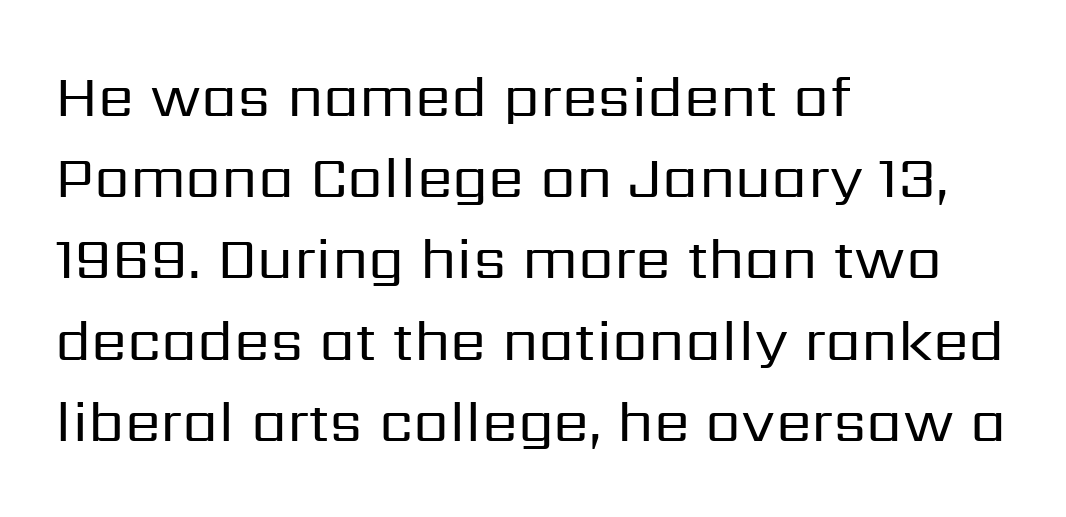
{"serif": "no", "italic": "no", "bold": "no", "weight": "regular", "width": "normal", "stroke_contrast": "low", "x_height": "medium", "monospaced": "no", "underline": "no", "align": "left", "line_spacing": "normal", "line_spacing_ratio": 1.4, "letter_spacing": "normal", "letter_spacing_em": 0.0, "glyph_px": 58}
